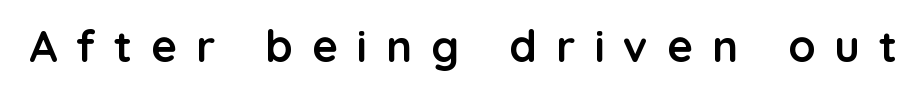
Compared with an ordinary text face, these strokes are far heavier — a full bold. When letters stand straight like this, we call the style roman or upright. The face used here is a sans, in the tradition of grotesques and geometrics. Check under the words: just untouched page. Compared with typical body copy, the letter spacing here is much looser. Spacing verdict: proportional, widths tailored to each character.
